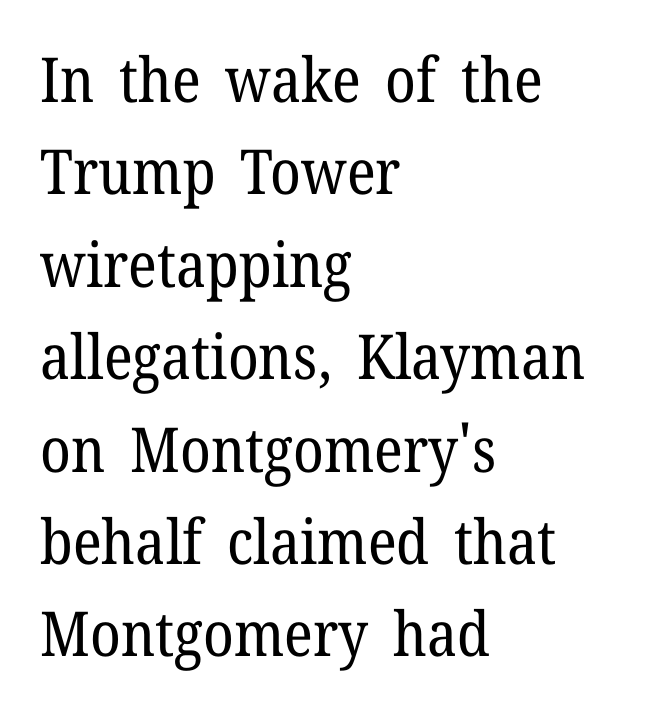
The image shows 62 px regular-weight serif type, upright; set left-aligned, normal line spacing (1.49x), normal letter spacing, not underlined; low stroke contrast and a medium x-height.
